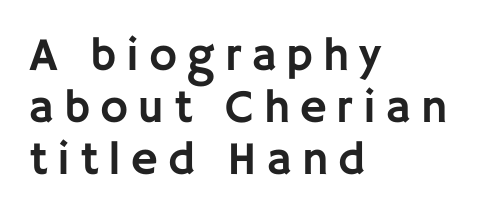
Note: no serifs on the glyphs. This sample has the flowing, uneven cadence of proportional lettering. This sample is left-justified, so line endings fall wherever the words run out. Tracking here is generous; glyphs stand well apart from one another.
